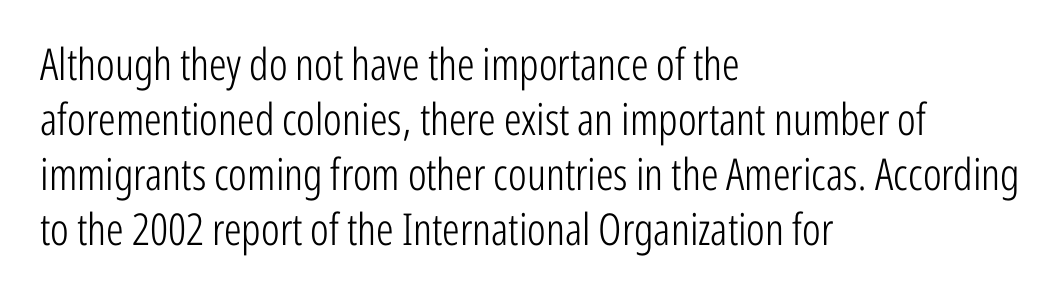
Q: Is the text bold? A: No.
Q: Is the text italic (slanted)? A: No, it is upright.
Q: Is the typeface a serif or a sans-serif typeface? A: Sans-serif.
Q: Is the text underlined? A: No.
Q: How is the paragraph aligned? A: Left-aligned.
Q: Is the spacing between letters normal or unusually wide? A: Normal.
Q: Is the spacing between lines tight, normal or loose? A: Normal.
Q: Width (condensed, normal, or wide)? A: Condensed.
Q: Stroke contrast? A: Low.
Q: x-height? A: Medium.
Q: Monospaced? A: No.
